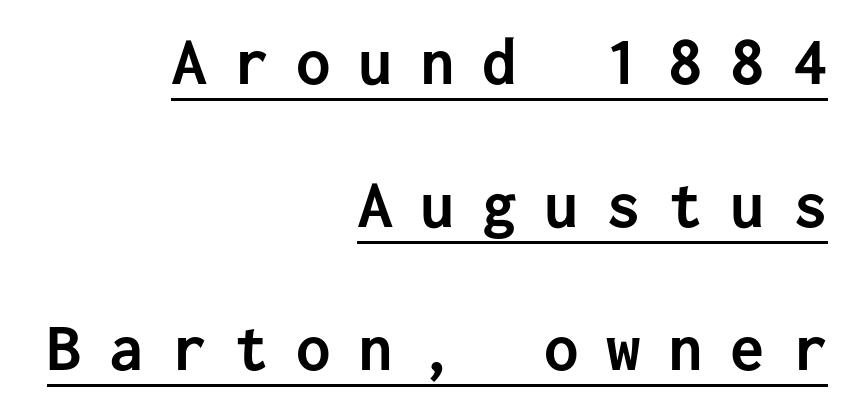
Q: Is the text bold? A: Yes.
Q: Is the text italic (slanted)? A: No, it is upright.
Q: Is the typeface a serif or a sans-serif typeface? A: Sans-serif.
Q: Is the text underlined? A: Yes.
Q: How is the paragraph aligned? A: Right-aligned.
Q: Is the spacing between letters normal or unusually wide? A: Unusually wide.
Q: Is the spacing between lines tight, normal or loose? A: Loose.
Q: Width (condensed, normal, or wide)? A: Normal.
Q: Stroke contrast? A: Low.
Q: x-height? A: Medium.
Q: Monospaced? A: Yes.
